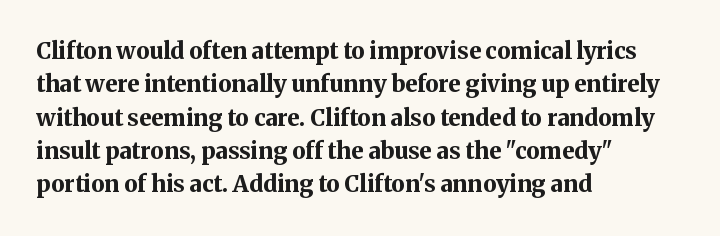
The image shows 23 px bold type, upright; set left-aligned, normal line spacing (1.45x), normal letter spacing, not underlined.
